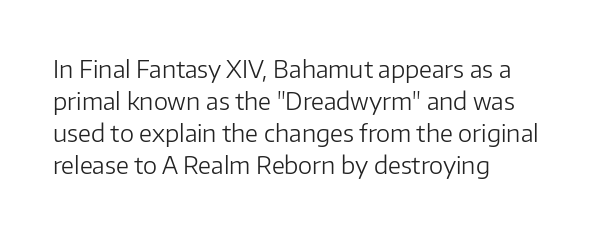
The image shows 24 px text type, upright; set left-aligned, normal line spacing (1.34x), normal letter spacing, not underlined.
